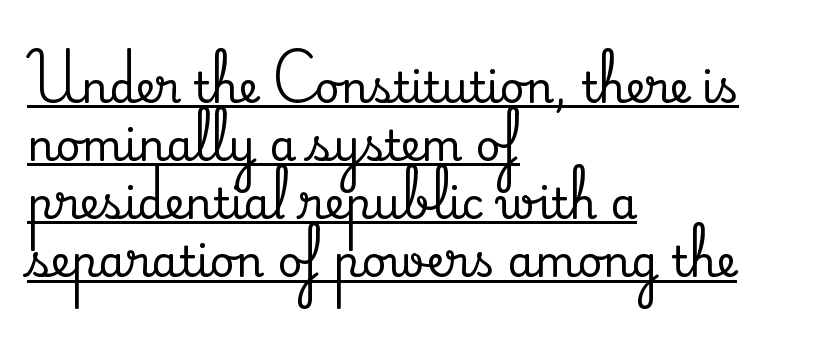
{"serif": "yes", "italic": "no", "width": "normal", "stroke_contrast": "medium", "x_height": "small", "monospaced": "no", "underline": "yes", "align": "left", "line_spacing": "normal", "line_spacing_ratio": 1.35, "letter_spacing": "normal", "letter_spacing_em": 0.0, "glyph_px": 43}
